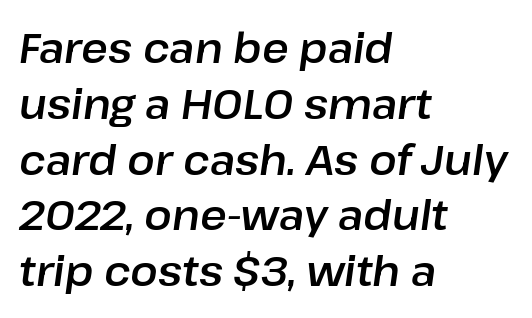
{"italic": "yes", "lean": "right", "slant_degrees": 8, "width": "normal", "stroke_contrast": "low", "x_height": "medium", "monospaced": "no", "underline": "no", "align": "left", "line_spacing": "normal", "line_spacing_ratio": 1.36, "letter_spacing": "normal", "letter_spacing_em": 0.0, "glyph_px": 41}
